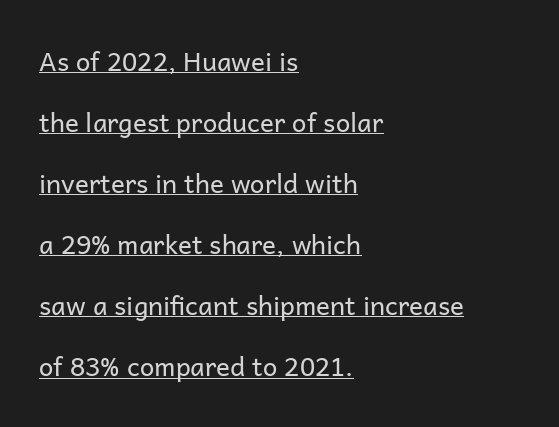
{"italic": "no", "bold": "no", "underline": "yes", "align": "left", "line_spacing": "loose", "line_spacing_ratio": 2.35, "letter_spacing": "normal", "letter_spacing_em": 0.0, "glyph_px": 26}
